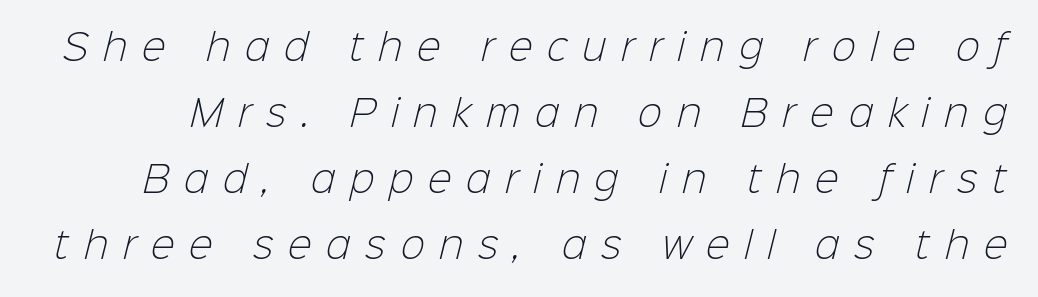
Type style note: lacks serifs. Proportional: the letters do not fall into vertical columns. Decoration check: the copy has no underline. Students, note that the glyphs here are deliberately spaced far apart. Is the type heavy? It reads as light-to-regular instead.
